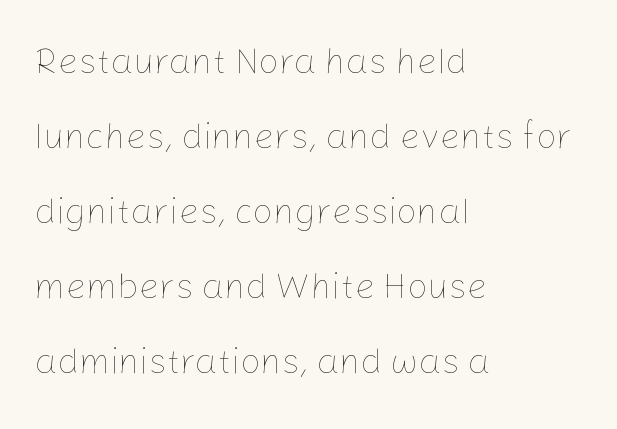
The image shows 36 px thin type, upright; set left-aligned, loose line spacing (2.08x), normal letter spacing, not underlined; low stroke contrast and a medium x-height.
